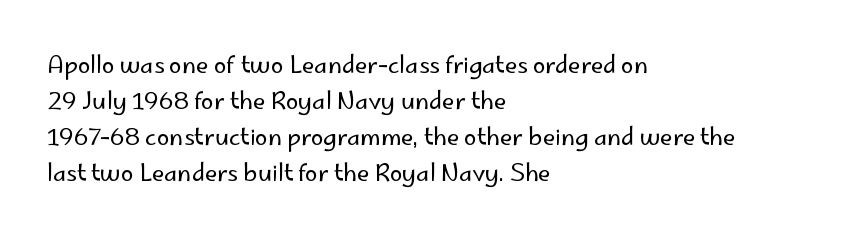
Q: Is the text bold? A: No.
Q: Is the text italic (slanted)? A: No, it is upright.
Q: Is the text underlined? A: No.
Q: How is the paragraph aligned? A: Left-aligned.
Q: Is the spacing between letters normal or unusually wide? A: Normal.
Q: Is the spacing between lines tight, normal or loose? A: Normal.
